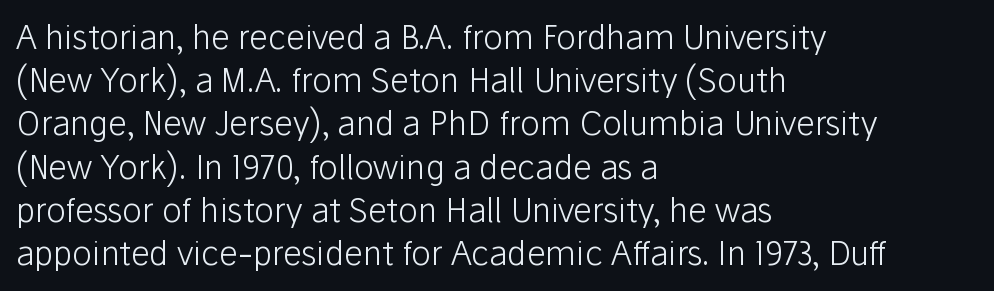
The passage shown is not bold in any degree. Spacing verdict: proportional, widths tailored to each character. Quick note: underline off. Short and long lines alike share a common starting point at left. The passage shown has conventional tracking throughout.
